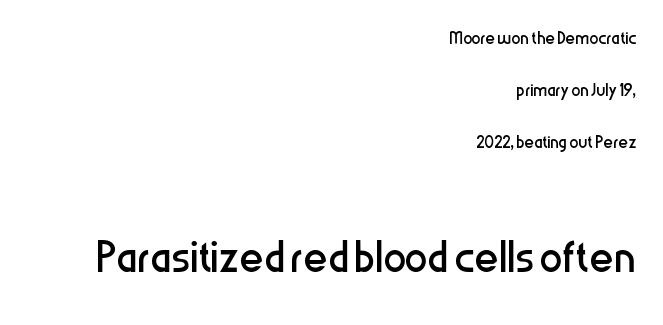
{"serif": "no", "italic": "no", "bold": "no", "weight": "regular", "width": "condensed", "stroke_contrast": "low", "x_height": "medium", "monospaced": "no", "underline": "no", "align": "right", "line_spacing": "loose", "line_spacing_ratio": 2.26, "letter_spacing": "normal", "letter_spacing_em": 0.0, "larger_block": "second", "size_ratio": 2.52, "glyph_px": 58}
